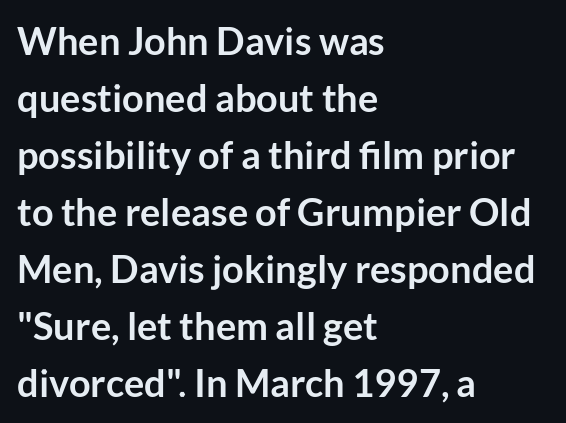
Compared with a centered layout, this one pins lines to the left instead. Here the glyphs are tracked normally, forming tight word shapes. This sample uses a sans-serif face. Strong, thick strokes mark this as bold type. The font's upright variant was chosen for this text.
